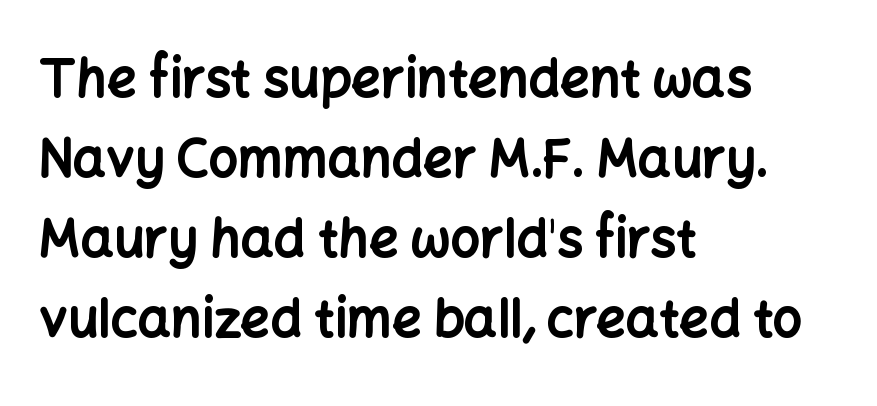
The image shows 52 px bold sans-serif type, upright; set left-aligned, normal line spacing (1.54x), normal letter spacing, not underlined; low stroke contrast and a medium x-height.
